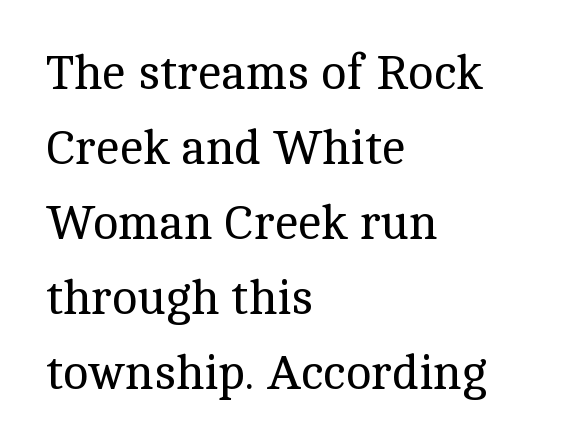
The image shows 48 px regular-weight serif type, upright; set left-aligned, normal line spacing (1.56x), normal letter spacing, not underlined; a medium x-height.
